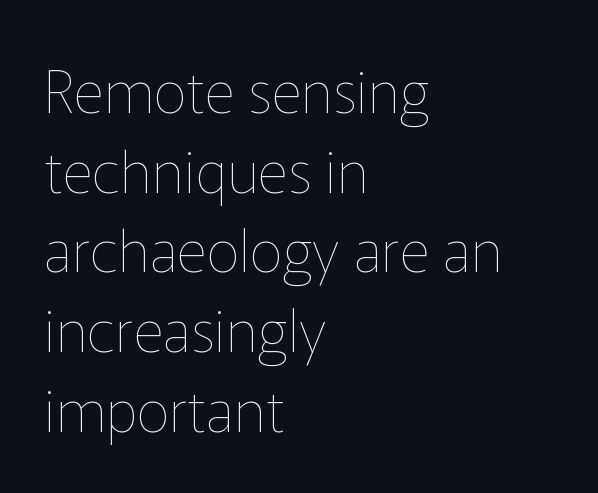
{"italic": "no", "bold": "no", "weight": "thin", "width": "normal", "stroke_contrast": "low", "x_height": "medium", "monospaced": "no", "underline": "no", "align": "left", "line_spacing": "normal", "line_spacing_ratio": 1.35, "letter_spacing": "normal", "letter_spacing_em": 0.0, "glyph_px": 59}
